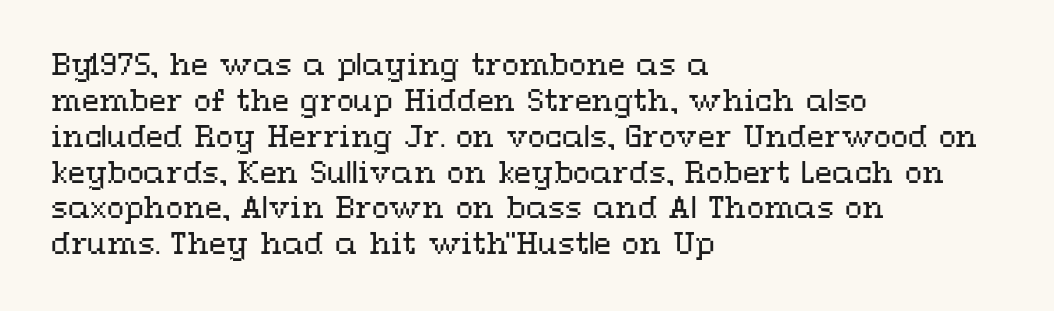
The image shows 28 px regular-weight, wide type, upright; set left-aligned, normal line spacing (1.28x), normal letter spacing, not underlined; medium stroke contrast and a medium x-height.
